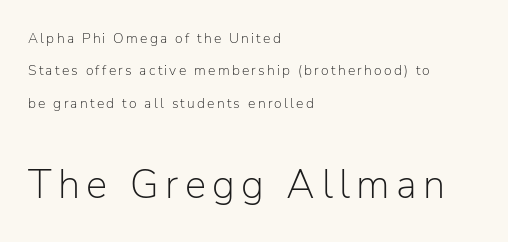
The image shows 40 px light sans-serif type, upright; set left-aligned, loose line spacing (2.32x), not underlined; the second (bottom) block is 2.86x larger; low stroke contrast and a medium x-height.
